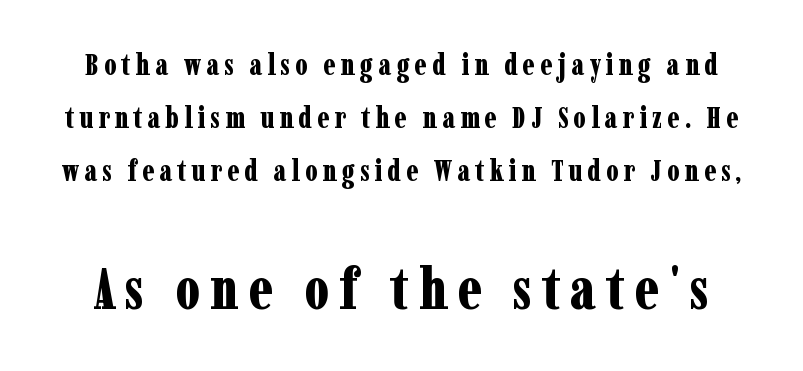
The image shows 58 px bold, condensed serif type, upright; set line spacing 1.83x, not underlined; the second (bottom) block is 2.0x larger; low stroke contrast and a medium x-height.
